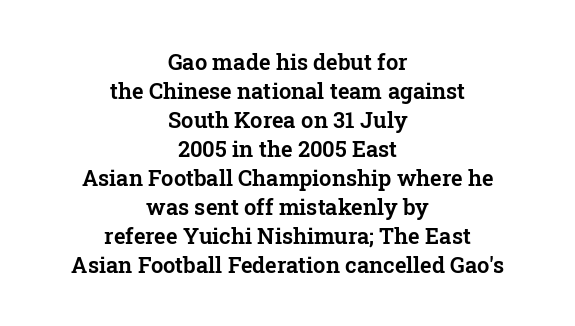
{"italic": "no", "underline": "no", "align": "center", "line_spacing": "normal", "line_spacing_ratio": 1.32, "letter_spacing": "normal", "letter_spacing_em": 0.0, "glyph_px": 22}
